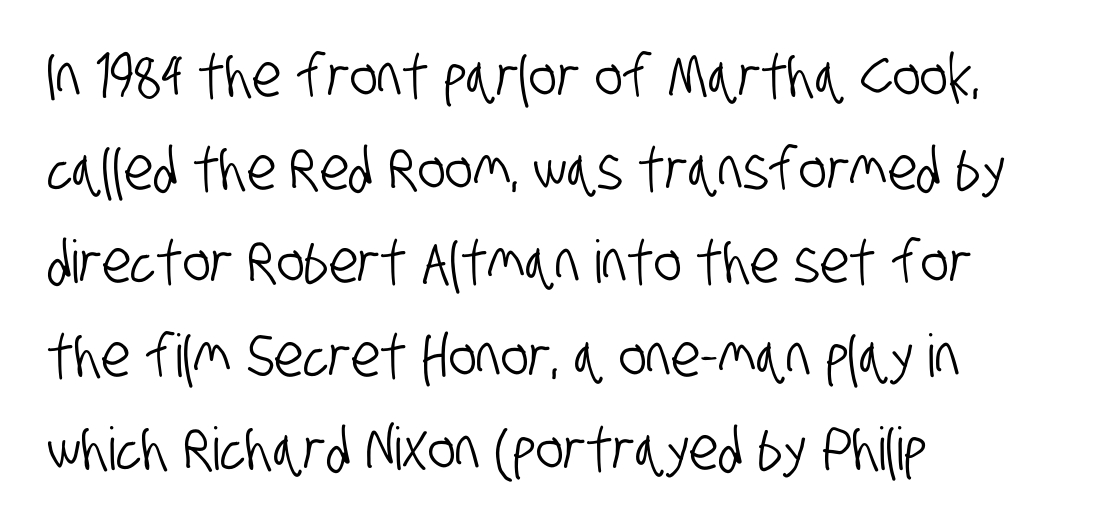
Is this a fixed-width face? No — the glyphs have proportional, varying widths. The area under the type is left untouched. Unlike a traditional serif, this face leaves its strokes unadorned. Quick note: interline space is typical. Every row of glyphs begins at an identical x-position on the left. The gaps between neighbouring characters are ordinary and unremarkable.
